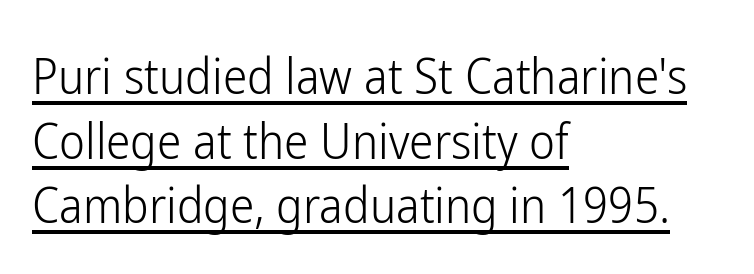
The image shows 49 px light, condensed sans-serif type, upright; set left-aligned, normal line spacing (1.32x), normal letter spacing, underlined; low stroke contrast and a medium x-height.
